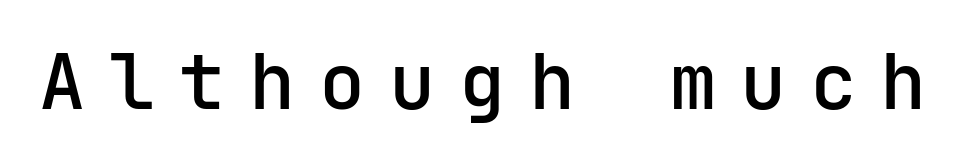
The image shows 77 px sans-serif type, upright, monospaced; set unusually wide letter spacing (+0.31 em), not underlined; low stroke contrast and a medium x-height.
